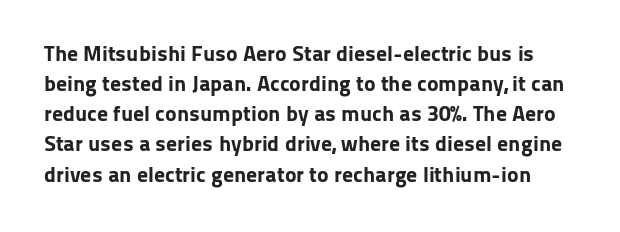
Q: Is the text bold? A: Yes.
Q: Is the text italic (slanted)? A: No, it is upright.
Q: Is the text underlined? A: No.
Q: Is the spacing between letters normal or unusually wide? A: Normal.
Q: Is the spacing between lines tight, normal or loose? A: Normal.
